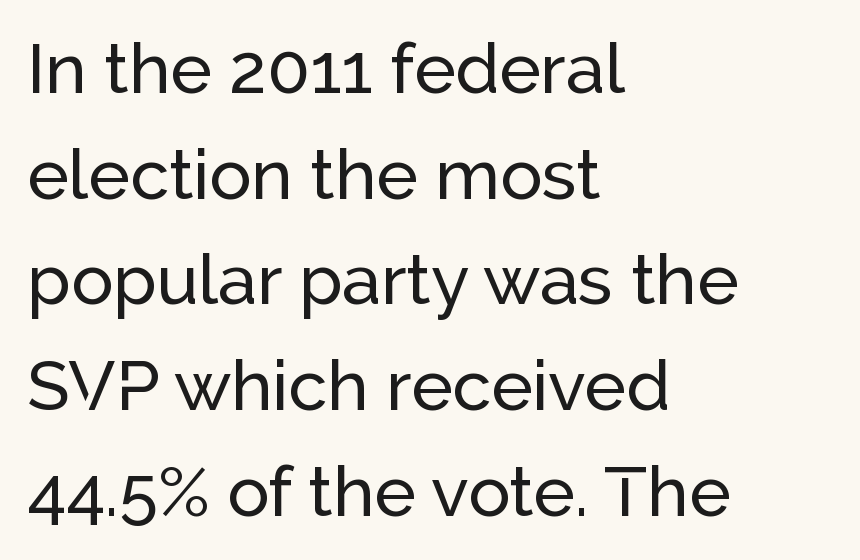
The image shows 70 px sans-serif type, upright; set left-aligned, normal line spacing (1.51x), normal letter spacing, not underlined; low stroke contrast and a medium x-height.
